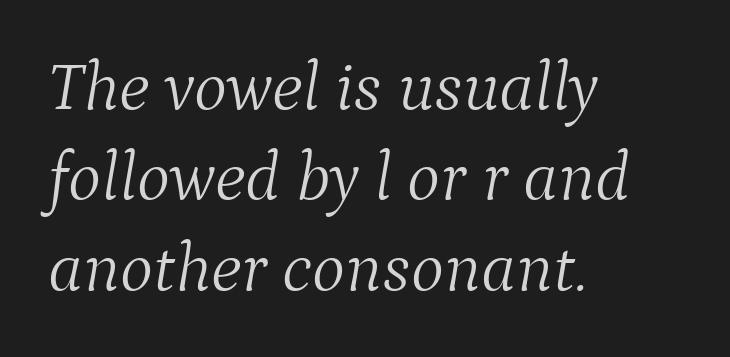
Q: Is the text bold? A: No.
Q: Is the text italic (slanted)? A: Yes, it leans right by about 9 degrees.
Q: Is the typeface a serif or a sans-serif typeface? A: Serif.
Q: Is the text underlined? A: No.
Q: How is the paragraph aligned? A: Left-aligned.
Q: Is the spacing between letters normal or unusually wide? A: Normal.
Q: Is the spacing between lines tight, normal or loose? A: Normal.
Q: Width (condensed, normal, or wide)? A: Normal.
Q: Stroke contrast? A: Medium.
Q: x-height? A: Medium.
Q: Monospaced? A: No.
